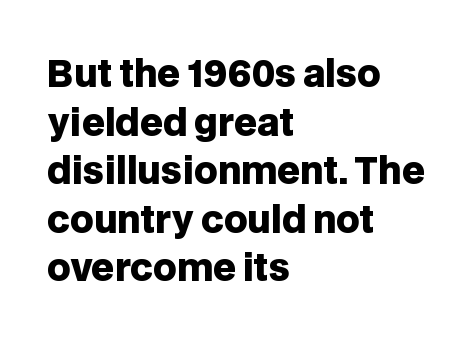
Q: Is the text bold? A: Yes.
Q: Is the text italic (slanted)? A: No, it is upright.
Q: Is the typeface a serif or a sans-serif typeface? A: Sans-serif.
Q: Is the text underlined? A: No.
Q: How is the paragraph aligned? A: Left-aligned.
Q: Is the spacing between letters normal or unusually wide? A: Normal.
Q: Is the spacing between lines tight, normal or loose? A: Normal.
Q: Width (condensed, normal, or wide)? A: Normal.
Q: Stroke contrast? A: Low.
Q: x-height? A: Large.
Q: Monospaced? A: No.
